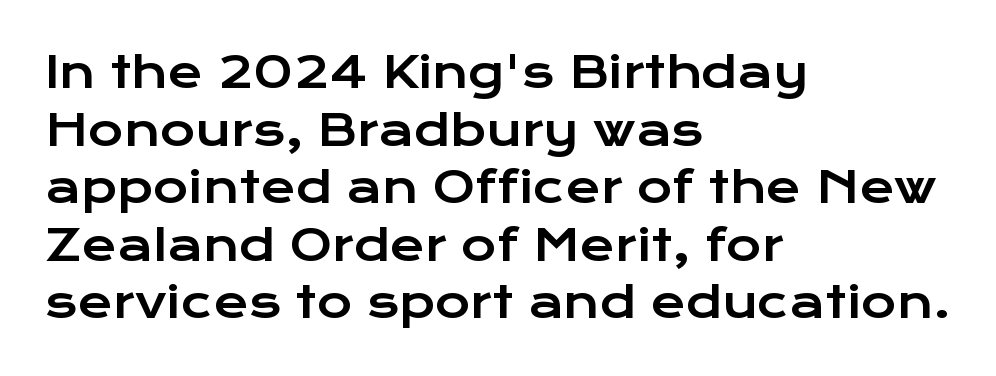
The image shows 43 px wide sans-serif type, upright; set left-aligned, normal line spacing (1.34x), normal letter spacing, not underlined; low stroke contrast and a medium x-height.
